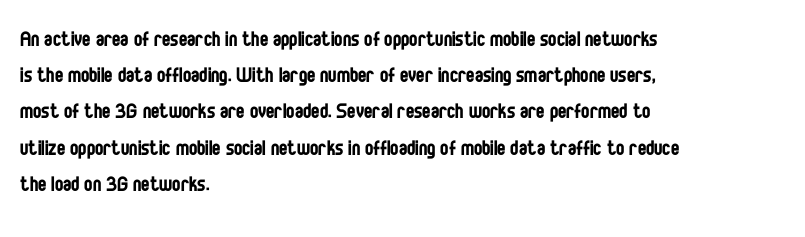
Q: Is the text bold? A: No.
Q: Is the text italic (slanted)? A: No, it is upright.
Q: Is the text underlined? A: No.
Q: How is the paragraph aligned? A: Left-aligned.
Q: Is the spacing between letters normal or unusually wide? A: Normal.
Q: Is the spacing between lines tight, normal or loose? A: Normal.
